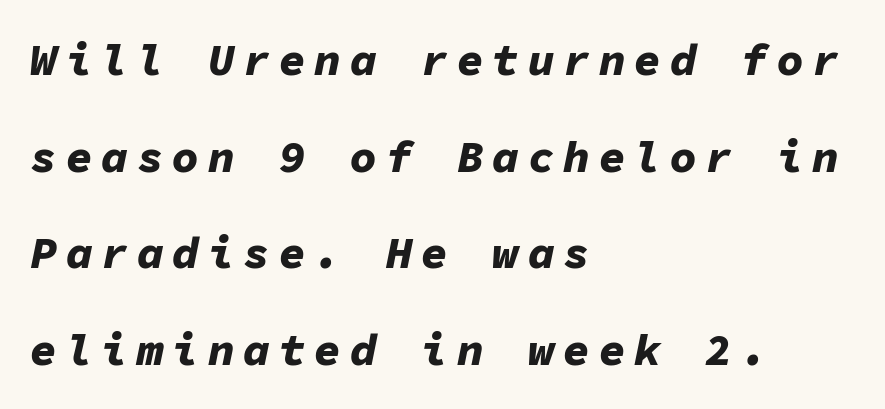
The letters are bold, with thick, heavy strokes. The rendering applies a slant to the glyphs. The rendering uses a large line-height, opening up the rows. Bare-footed words on every line. Short and long lines alike share a common starting point at left. Each letter, wide or thin by design, is forced into the same width here.
